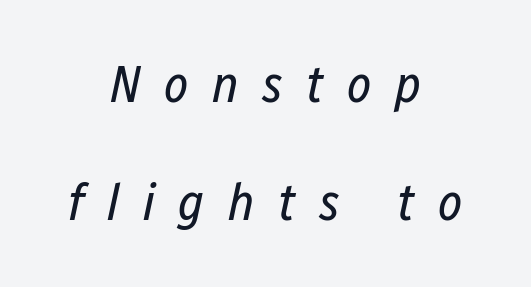
{"italic": "yes", "lean": "right", "slant_degrees": 12, "bold": "no", "weight": "regular", "width": "condensed", "stroke_contrast": "low", "x_height": "medium", "monospaced": "no", "underline": "no", "align": "center", "line_spacing": "loose", "line_spacing_ratio": 2.27, "letter_spacing": "wide", "letter_spacing_em": 0.45, "glyph_px": 52}
